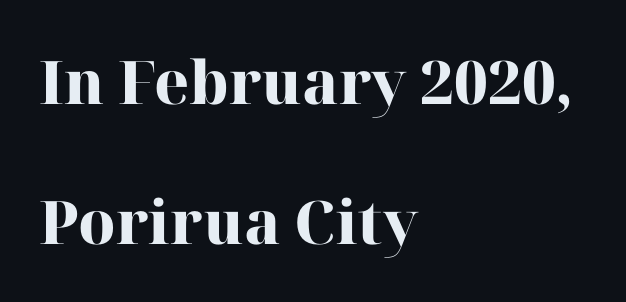
This rendering uses left alignment, leaving the right contour irregular. I'd call this a serif setting — the letters wear small feet. The space directly below the letters is spotless. Rendered with straight, roman letterforms. Is there much room between lines? Yes — plenty of vertical air separates them.
